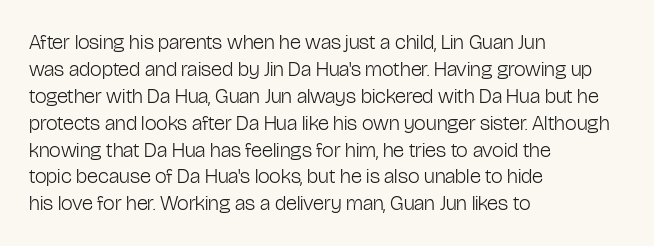
The image shows 21 px text type, upright; set left-aligned, normal line spacing (1.28x), normal letter spacing, not underlined.
